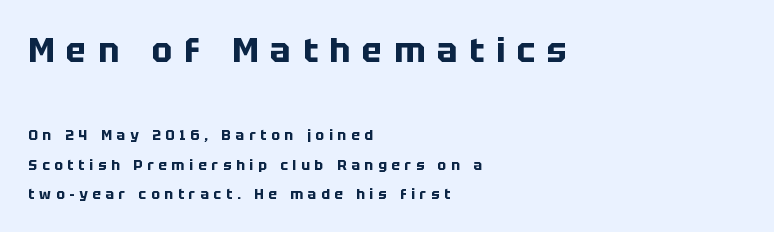
Only glyphs here, with clear space below each row. The strokes are fattened all the way to bold. A typesetter would label this face a sans. Upright lettering throughout.
